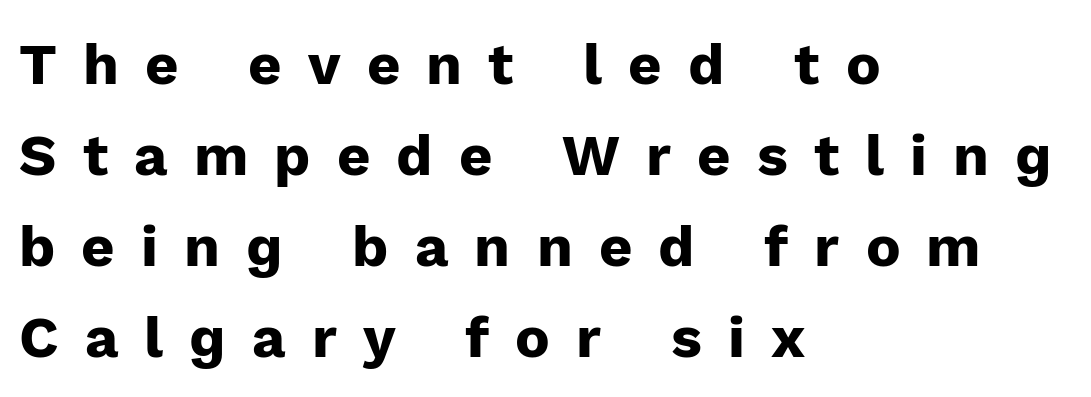
This rendering employs a face without finishing strokes, i.e., a sans-serif. A typesetter would call this heavily tracked-out type. The face used here is proportionally spaced, like ordinary book or web type. You can tell it's not italic because the verticals are truly vertical. Decoration check: the copy has no underline. The compositor pushed each line to the left boundary.
